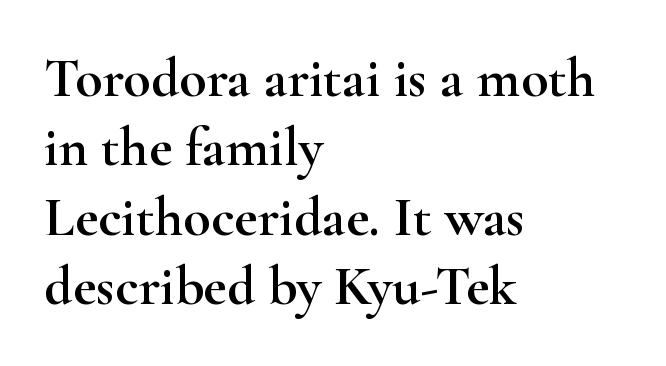
Q: Is the text italic (slanted)? A: No, it is upright.
Q: Is the typeface a serif or a sans-serif typeface? A: Serif.
Q: Is the text underlined? A: No.
Q: How is the paragraph aligned? A: Left-aligned.
Q: Is the spacing between letters normal or unusually wide? A: Normal.
Q: Width (condensed, normal, or wide)? A: Wide.
Q: Stroke contrast? A: High.
Q: x-height? A: Small.
Q: Monospaced? A: No.
